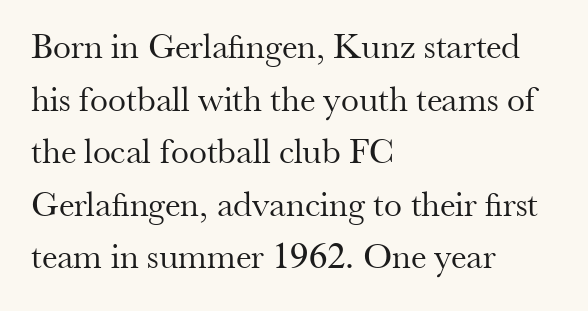
The image shows 36 px regular-weight serif type, upright; set left-aligned, normal line spacing (1.46x), normal letter spacing, not underlined; medium stroke contrast and a small x-height.
